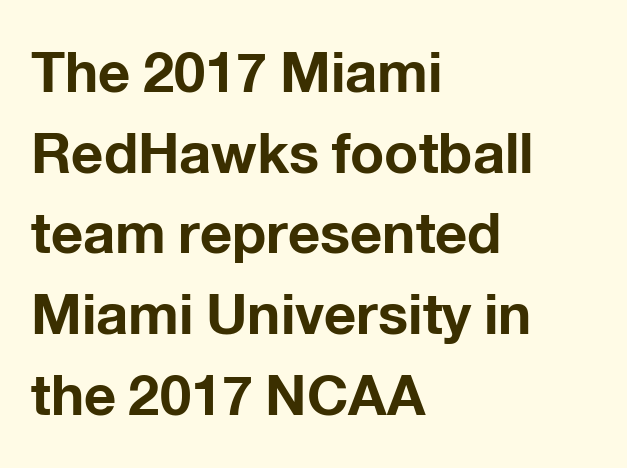
Q: Is the text bold? A: Yes.
Q: Is the text italic (slanted)? A: No, it is upright.
Q: Is the typeface a serif or a sans-serif typeface? A: Sans-serif.
Q: Is the text underlined? A: No.
Q: How is the paragraph aligned? A: Left-aligned.
Q: Is the spacing between letters normal or unusually wide? A: Normal.
Q: Is the spacing between lines tight, normal or loose? A: Normal.
Q: Width (condensed, normal, or wide)? A: Normal.
Q: Stroke contrast? A: Low.
Q: x-height? A: Medium.
Q: Monospaced? A: No.
